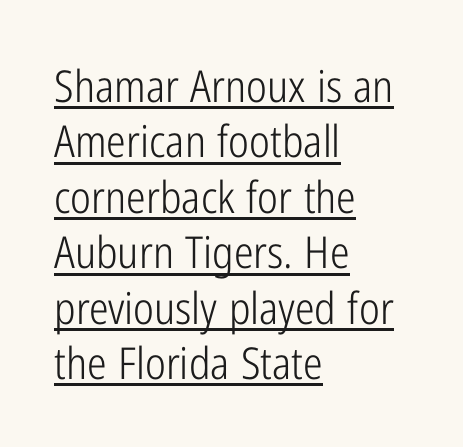
The image shows 44 px light, condensed sans-serif type, upright; set left-aligned, normal line spacing (1.26x), normal letter spacing, underlined; low stroke contrast and a medium x-height.
